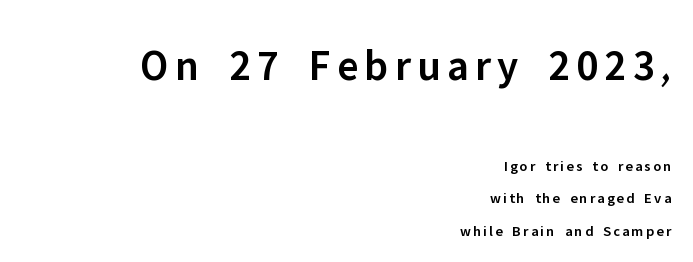
{"serif": "no", "italic": "no", "bold": "semi", "weight": "semibold", "width": "normal", "stroke_contrast": "low", "x_height": "medium", "monospaced": "no", "underline": "no", "align": "right", "line_spacing": "loose", "line_spacing_ratio": 2.14, "larger_block": "first", "size_ratio": 2.93, "glyph_px": 44}
